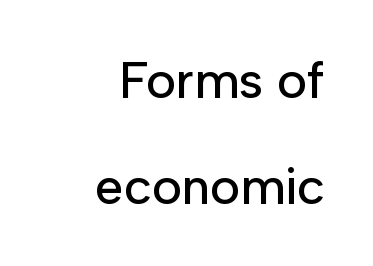
{"serif": "no", "italic": "no", "width": "normal", "stroke_contrast": "low", "x_height": "medium", "monospaced": "no", "underline": "no", "align": "right", "line_spacing": "loose", "line_spacing_ratio": 2.07, "letter_spacing": "normal", "letter_spacing_em": 0.0, "glyph_px": 51}
